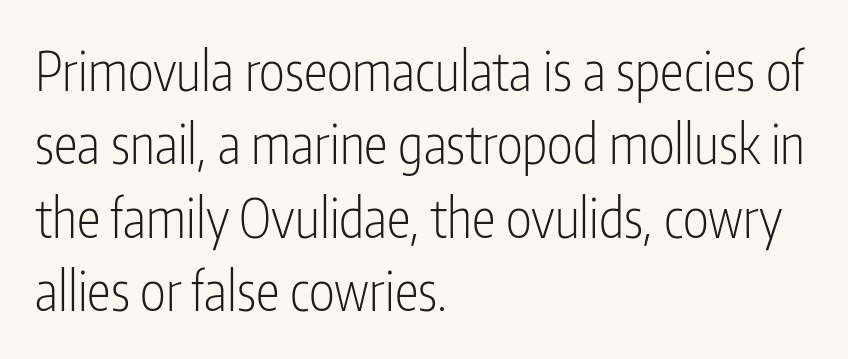
The image shows 54 px light, condensed sans-serif type, upright; set left-aligned, normal line spacing (1.36x), normal letter spacing, not underlined; low stroke contrast and a medium x-height.
